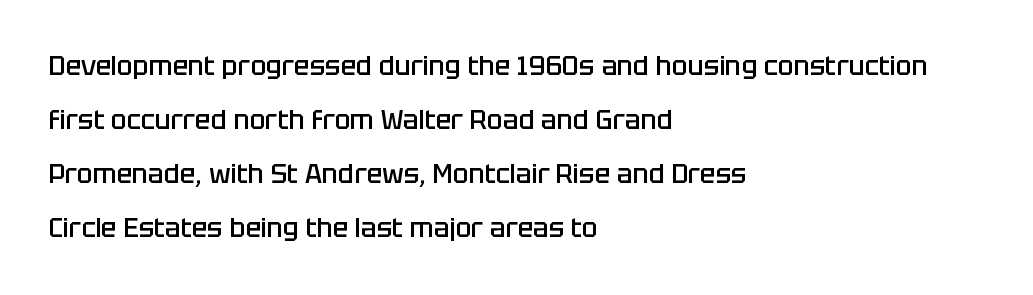
{"italic": "no", "bold": "semi", "underline": "no", "align": "left", "line_spacing": "loose", "line_spacing_ratio": 2.08, "letter_spacing": "normal", "letter_spacing_em": 0.0, "glyph_px": 26}
